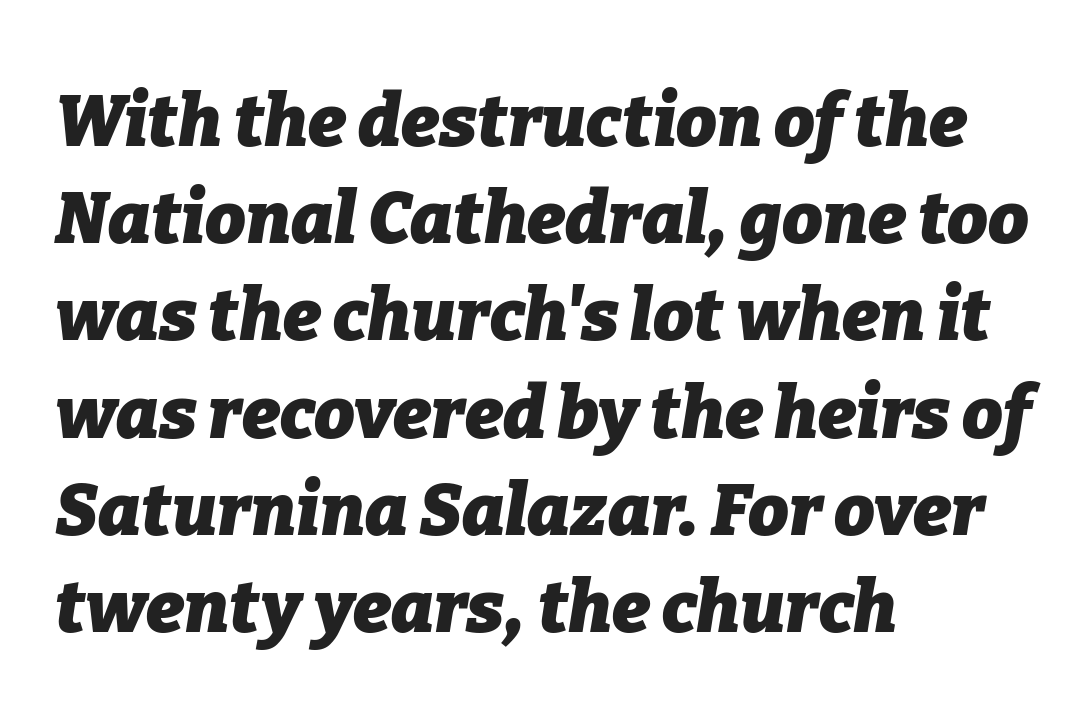
Q: Is the text bold? A: Yes.
Q: Is the text italic (slanted)? A: Yes, it leans right by about 9 degrees.
Q: Is the text underlined? A: No.
Q: How is the paragraph aligned? A: Left-aligned.
Q: Is the spacing between letters normal or unusually wide? A: Normal.
Q: Is the spacing between lines tight, normal or loose? A: Normal.
Q: Width (condensed, normal, or wide)? A: Normal.
Q: Stroke contrast? A: Low.
Q: x-height? A: Medium.
Q: Monospaced? A: No.
